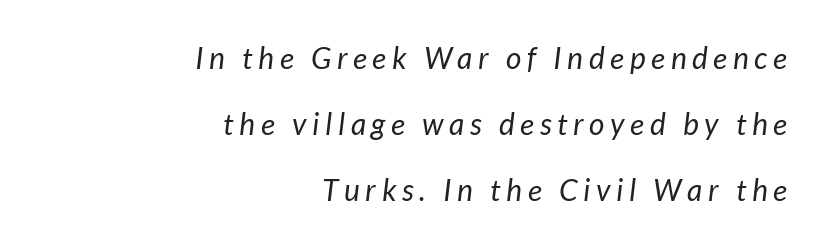
The image shows 30 px regular-weight sans-serif type; set right-aligned, loose line spacing (2.2x), not underlined; low stroke contrast and a medium x-height.
